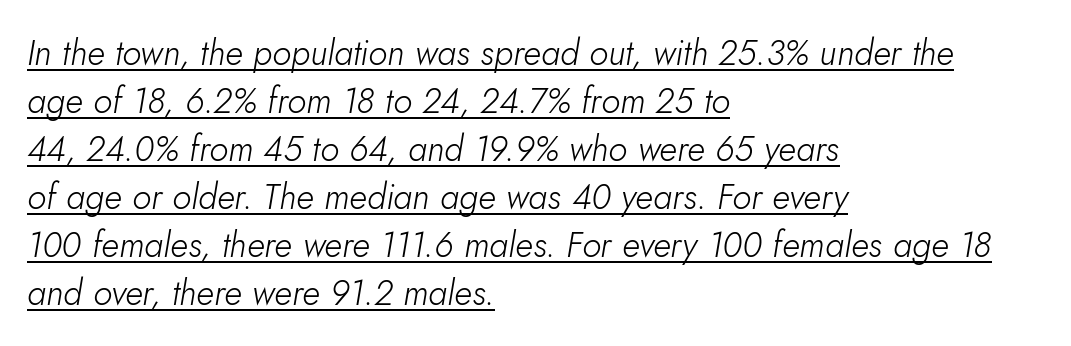
Q: Is the text bold? A: No.
Q: Is the text italic (slanted)? A: Yes, it leans right by about 10 degrees.
Q: Is the text underlined? A: Yes.
Q: How is the paragraph aligned? A: Left-aligned.
Q: Is the spacing between letters normal or unusually wide? A: Normal.
Q: Is the spacing between lines tight, normal or loose? A: Normal.
Q: Width (condensed, normal, or wide)? A: Normal.
Q: Stroke contrast? A: Low.
Q: x-height? A: Small.
Q: Monospaced? A: No.
